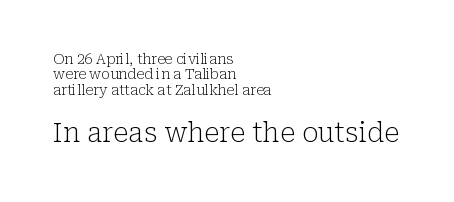
The image shows 27 px text type, upright; set left-aligned, tight line spacing (1.1x), normal letter spacing, not underlined; the second (bottom) block is 1.93x larger.
